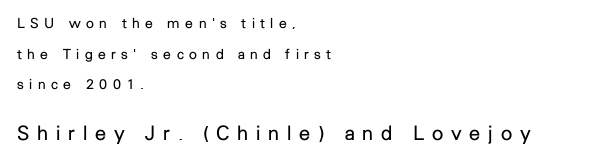
Q: Is the text bold? A: No.
Q: Is the text italic (slanted)? A: No, it is upright.
Q: Is the text underlined? A: No.
Q: How is the paragraph aligned? A: Left-aligned.
Q: Is the spacing between letters normal or unusually wide? A: Unusually wide.
Q: Is the spacing between lines tight, normal or loose? A: Loose.
Q: Which block of text is set in a larger size, the first (top) or the second (bottom)? A: The second (bottom) one.
